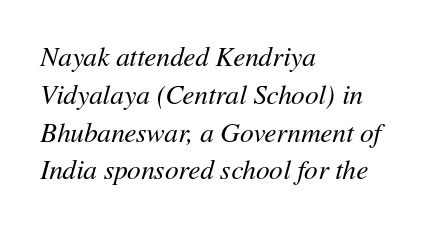
{"italic": "yes", "lean": "right", "slant_degrees": 11, "bold": "no", "underline": "no", "align": "left", "line_spacing": "normal", "line_spacing_ratio": 1.4, "letter_spacing": "normal", "letter_spacing_em": 0.0, "glyph_px": 27}
